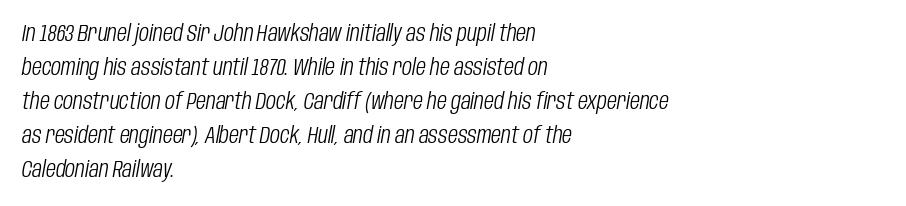
Descender tails drop into unmarked territory. Compared with a centered layout, this one pins lines to the left instead. The glyphs look as if they've been sheared to an angle. Horizontal bands of white between lines are of average thickness.
